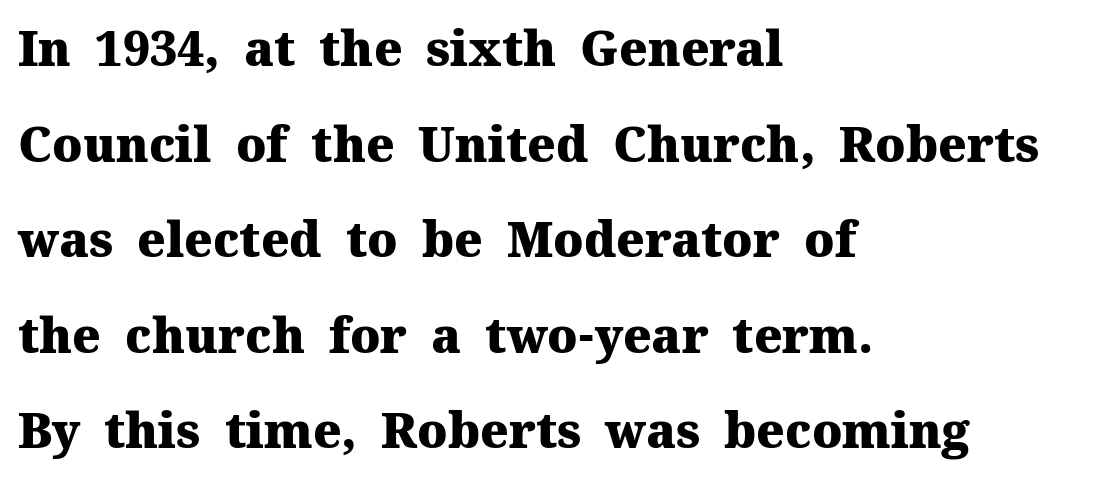
The letters advance in unequal steps, a hallmark of proportional type. You could call the tracking neutral — neither tight nor loose. Every character sits straight up, as roman type does. Small tapered or slab feet sit at the stroke ends, so this counts as serif. The foot of each line stays bare and open. What weight is shown? A full bold with thick strokes.
